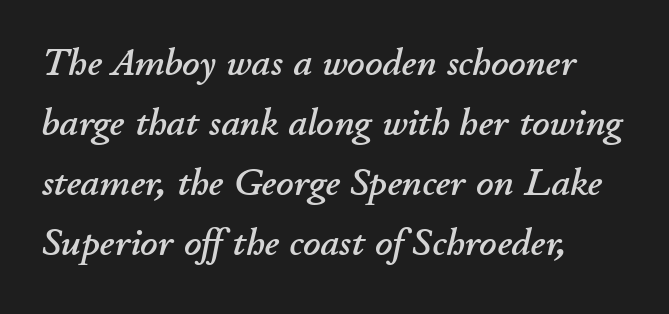
Style check: oblique. Caption: standard tracking, unaltered. No word sits above an underline. Here the designer chose a conventional face with non-uniform glyph widths. Reading down the block, your eye returns to a fixed left position each line. One glance says typical: line gaps are just what's usual.
